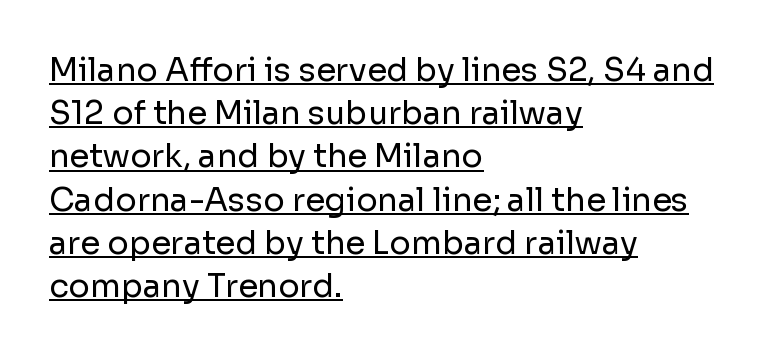
The specimen includes a rule beneath the text block's lines. Where is the straight margin? On the left. This sample uses a sans-serif face. Compared with typical paragraphs, the rows here are spaced about the same.
